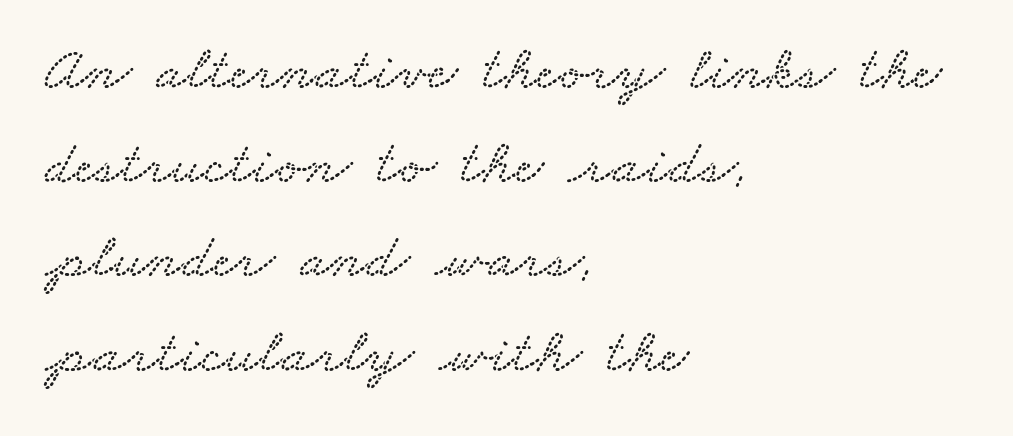
{"width": "wide", "stroke_contrast": "low", "x_height": "small", "monospaced": "no", "underline": "no", "align": "left", "line_spacing": "normal", "line_spacing_ratio": 1.52, "letter_spacing": "normal", "letter_spacing_em": 0.0, "glyph_px": 62}
